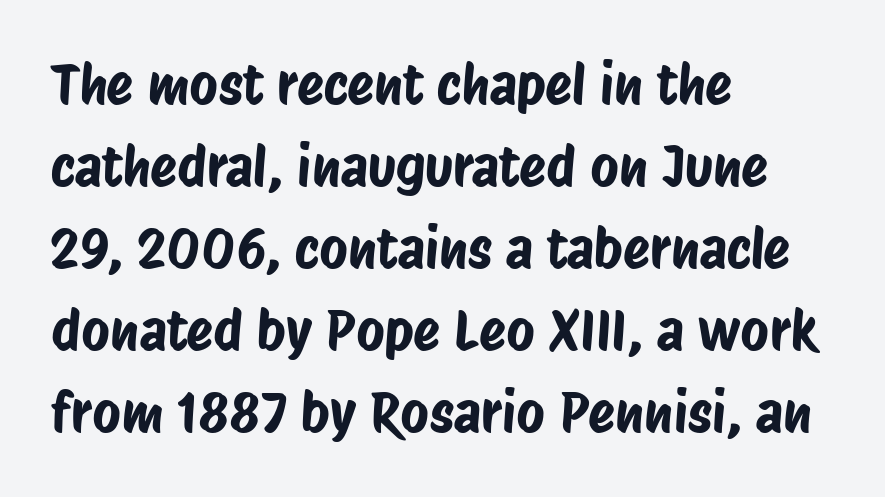
The image shows 55 px condensed sans-serif type; set left-aligned, normal line spacing (1.49x), normal letter spacing, not underlined; low stroke contrast and a large x-height.
